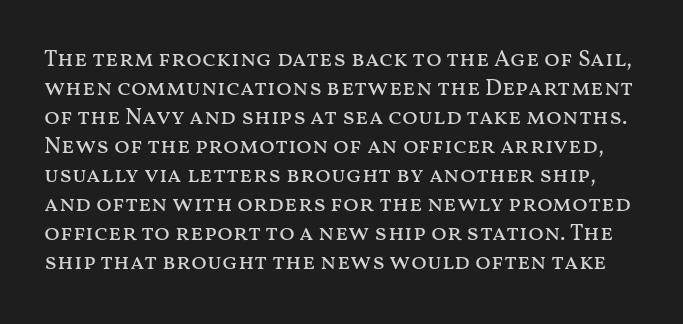
Q: Is the text bold? A: No.
Q: Is the text italic (slanted)? A: No, it is upright.
Q: Is the text underlined? A: No.
Q: Is the spacing between letters normal or unusually wide? A: Normal.
Q: Is the spacing between lines tight, normal or loose? A: Normal.
